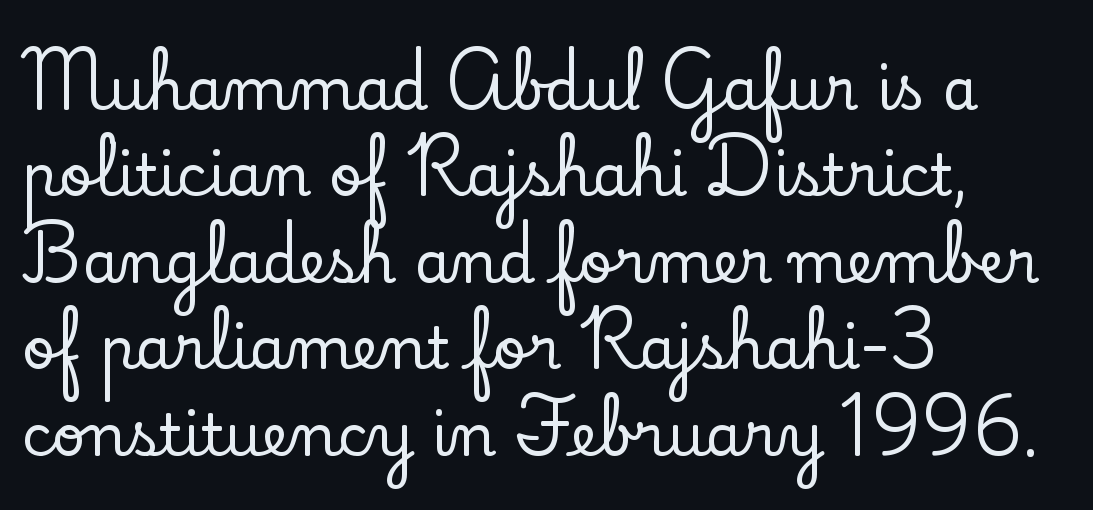
{"serif": "yes", "italic": "no", "width": "normal", "stroke_contrast": "low", "x_height": "small", "monospaced": "no", "underline": "no", "align": "left", "line_spacing": "normal", "line_spacing_ratio": 1.49, "letter_spacing": "normal", "letter_spacing_em": 0.0, "glyph_px": 58}
